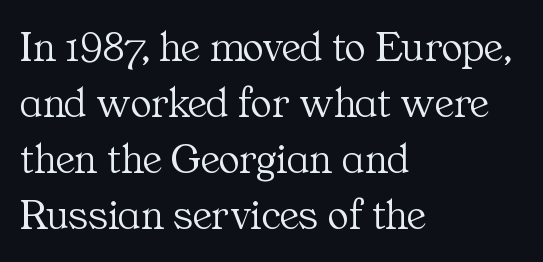
Q: Is the text bold? A: No.
Q: Is the text italic (slanted)? A: No, it is upright.
Q: Is the typeface a serif or a sans-serif typeface? A: Serif.
Q: Is the text underlined? A: No.
Q: How is the paragraph aligned? A: Left-aligned.
Q: Is the spacing between letters normal or unusually wide? A: Normal.
Q: Is the spacing between lines tight, normal or loose? A: Normal.
Q: Width (condensed, normal, or wide)? A: Normal.
Q: Stroke contrast? A: Medium.
Q: x-height? A: Medium.
Q: Monospaced? A: No.
